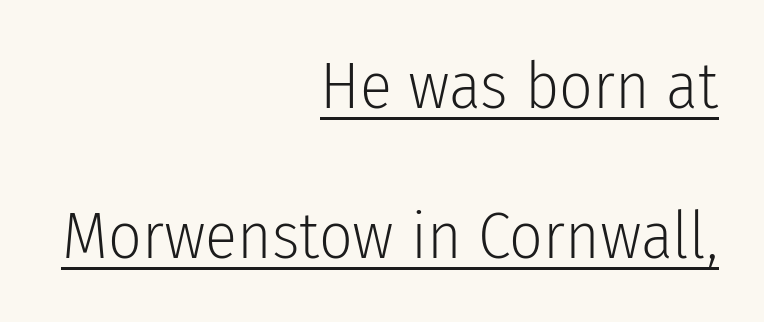
{"serif": "no", "italic": "no", "bold": "no", "weight": "light", "width": "condensed", "stroke_contrast": "low", "x_height": "medium", "monospaced": "no", "underline": "yes", "align": "right", "line_spacing": "loose", "line_spacing_ratio": 2.27, "letter_spacing": "normal", "letter_spacing_em": 0.0, "glyph_px": 66}
